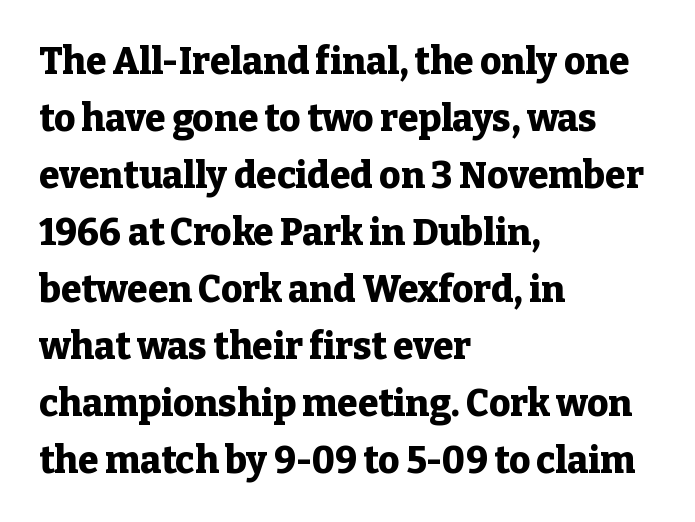
Q: Is the text bold? A: Yes.
Q: Is the text italic (slanted)? A: No, it is upright.
Q: Is the typeface a serif or a sans-serif typeface? A: Serif.
Q: Is the text underlined? A: No.
Q: How is the paragraph aligned? A: Left-aligned.
Q: Is the spacing between letters normal or unusually wide? A: Normal.
Q: Is the spacing between lines tight, normal or loose? A: Normal.
Q: Width (condensed, normal, or wide)? A: Normal.
Q: Stroke contrast? A: Low.
Q: x-height? A: Medium.
Q: Monospaced? A: No.
